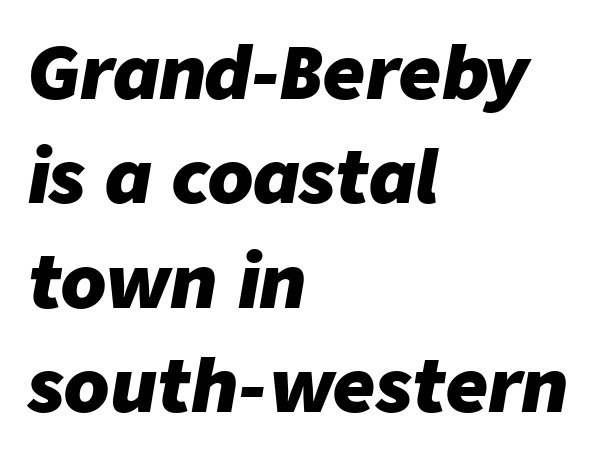
The image shows 73 px heavy type, italic (leaning right); set left-aligned, normal line spacing (1.43x), normal letter spacing, not underlined; low stroke contrast and a medium x-height.
